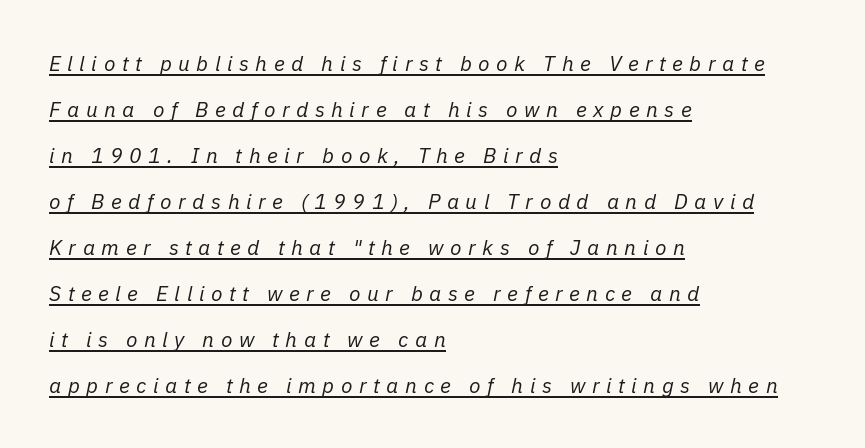
The image shows 21 px text type, italic (leaning right); set left-aligned, loose line spacing (2.19x), unusually wide letter spacing (+0.31 em), underlined.
